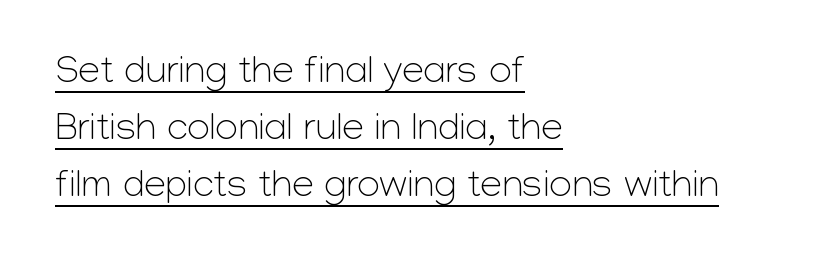
{"serif": "no", "italic": "no", "bold": "no", "weight": "light", "width": "normal", "stroke_contrast": "low", "x_height": "medium", "monospaced": "no", "underline": "yes", "align": "left", "line_spacing": "normal", "line_spacing_ratio": 1.46, "letter_spacing": "normal", "letter_spacing_em": 0.0, "glyph_px": 39}
